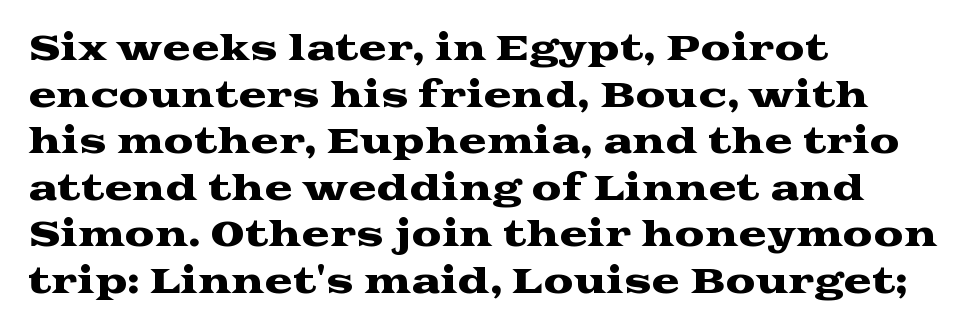
{"serif": "yes", "italic": "no", "width": "wide", "stroke_contrast": "medium", "x_height": "medium", "monospaced": "no", "underline": "no", "align": "left", "line_spacing": "normal", "line_spacing_ratio": 1.37, "letter_spacing": "normal", "letter_spacing_em": 0.0, "glyph_px": 34}
